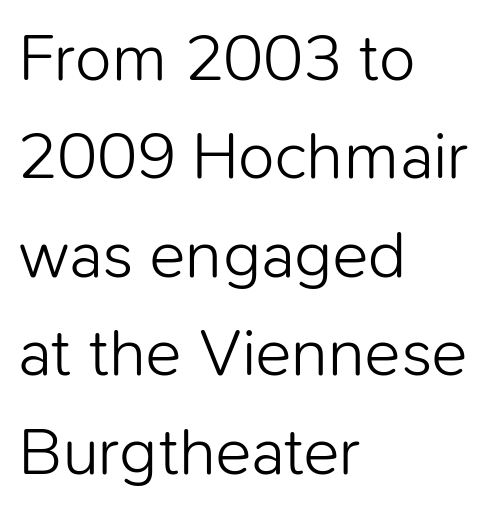
{"serif": "no", "italic": "no", "bold": "no", "weight": "light", "width": "normal", "stroke_contrast": "low", "x_height": "medium", "monospaced": "no", "underline": "no", "align": "left", "line_spacing": "normal", "line_spacing_ratio": 1.47, "letter_spacing": "normal", "letter_spacing_em": 0.0, "glyph_px": 67}
